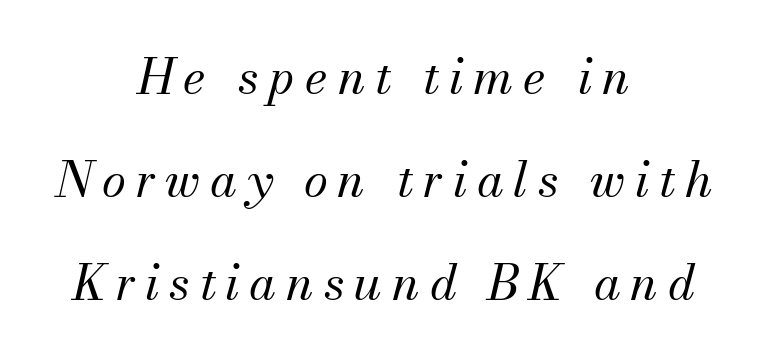
The text block is weighted toward neither margin, spreading evenly from the middle. In terms of letterform style, serifs are clearly present. Reading down the column, the eye jumps a long way to each next line. The glyphs look as if they've been sheared to an angle.
